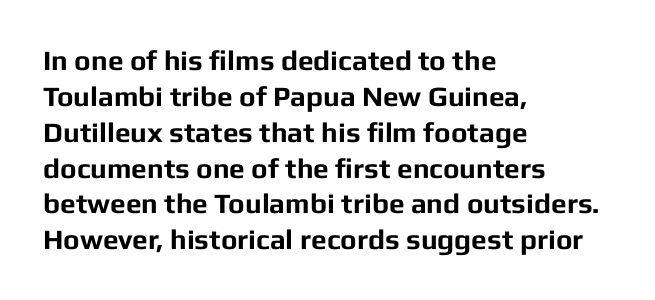
A student would call this left alignment; a typographer would say flush left, rag right. Caption: bold face, heavy strokes. Nope, not italic — everything's standing straight. Compared with typical paragraphs, the rows here are spaced about the same. Type style note: lacks serifs. Bare-footed words on every line.
